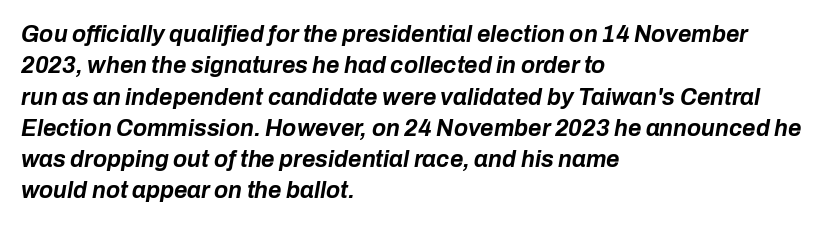
These lines keep a tight, regular rhythm from letter to letter. Teacher's note: observe the even left margin — that is flush-left alignment. The rows are spaced the way most documents space them. The font is running at its bold setting. The lettering tilts uniformly, giving the passage an italic look. The strip under each line holds only bare page.
